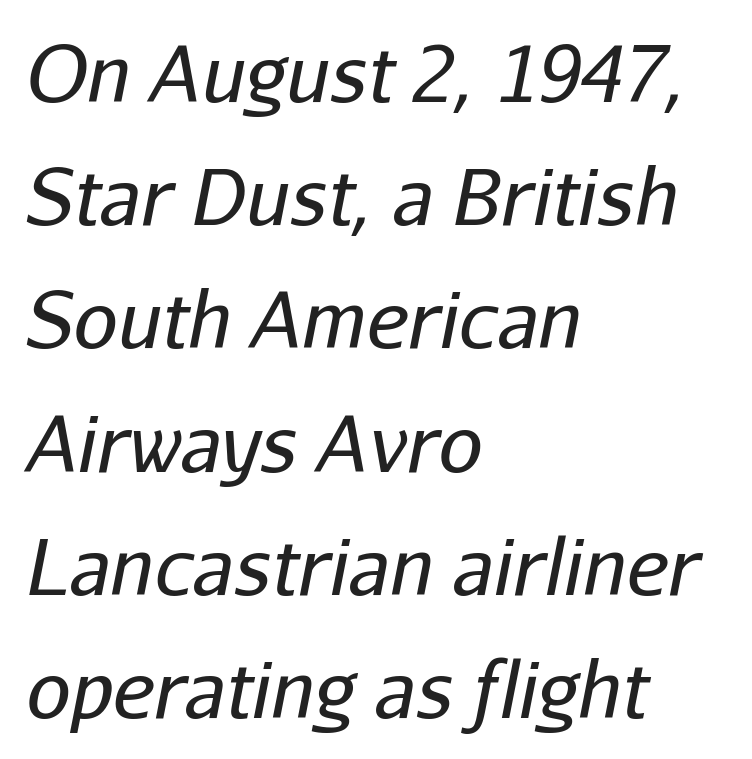
{"italic": "yes", "lean": "right", "slant_degrees": 11, "bold": "no", "weight": "regular", "width": "normal", "stroke_contrast": "low", "x_height": "medium", "monospaced": "no", "underline": "no", "align": "left", "line_spacing": "normal", "line_spacing_ratio": 1.58, "letter_spacing": "normal", "letter_spacing_em": 0.0, "glyph_px": 78}
